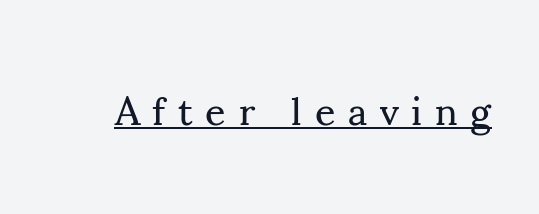
The line texture is sparse and dotted thanks to wide tracking. Old-style or modern, the face here clearly has serifs. The sample's only ornament is a line tracing under the words. This sample has the flowing, uneven cadence of proportional lettering.
